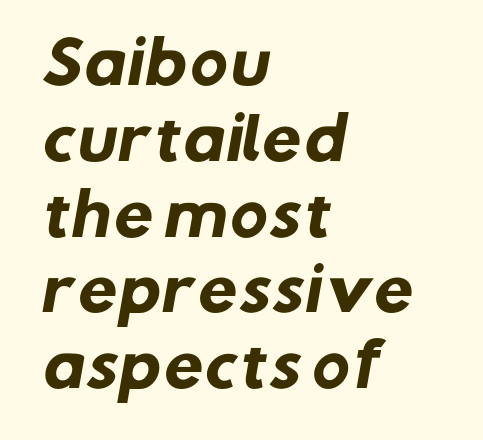
The image shows 57 px heavy sans-serif type; set left-aligned, normal line spacing (1.33x), normal letter spacing, not underlined; low stroke contrast and a medium x-height.
